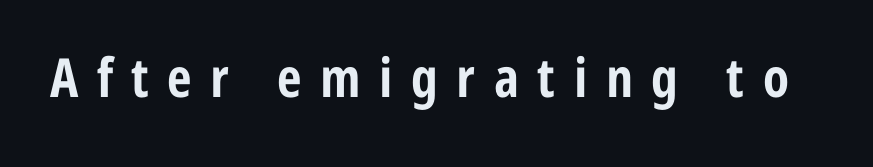
{"serif": "no", "italic": "no", "bold": "yes", "weight": "bold", "width": "condensed", "stroke_contrast": "low", "x_height": "medium", "monospaced": "no", "underline": "no", "letter_spacing": "wide", "letter_spacing_em": 0.34, "glyph_px": 54}
